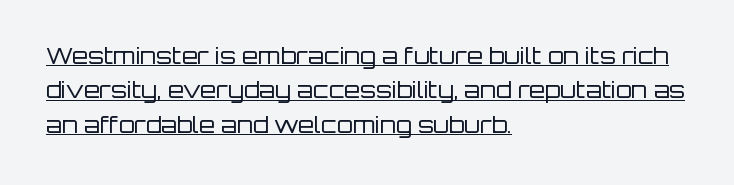
The lines are quadded left. The passage shown is not bold in any degree. Is there any slant? The stems are plumb. The face used here appears with an underline applied.
